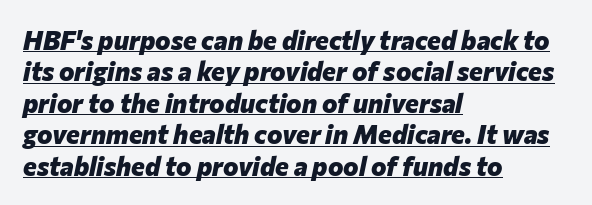
The image shows 26 px bold type, italic (leaning right); set left-aligned, line spacing 1.21x, normal letter spacing, underlined.
